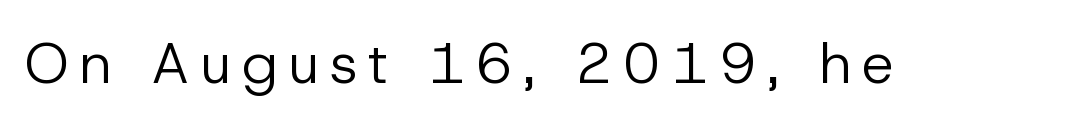
Q: Is the text bold? A: No.
Q: Is the text italic (slanted)? A: No, it is upright.
Q: Is the typeface a serif or a sans-serif typeface? A: Sans-serif.
Q: Is the text underlined? A: No.
Q: Width (condensed, normal, or wide)? A: Normal.
Q: Stroke contrast? A: Low.
Q: x-height? A: Medium.
Q: Monospaced? A: No.
